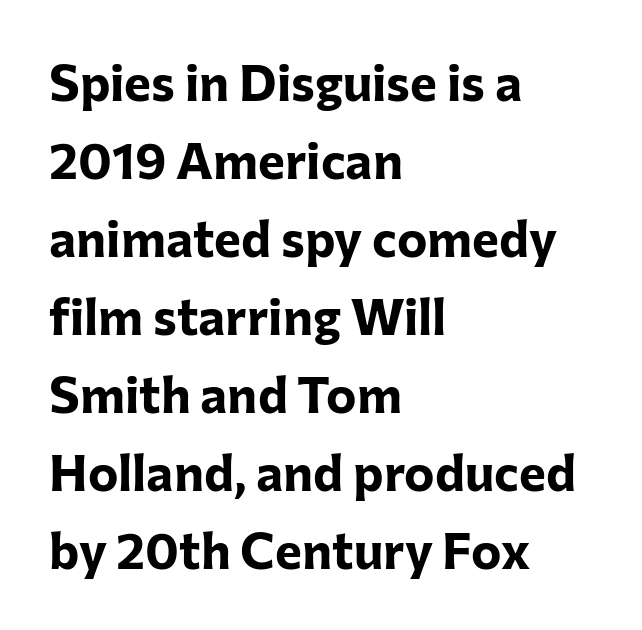
The strokes are fattened all the way to bold. Anything drawn beneath the words? Only blank space. Classification — sans serif. The letterforms sit shoulder to shoulder at normal distance.
